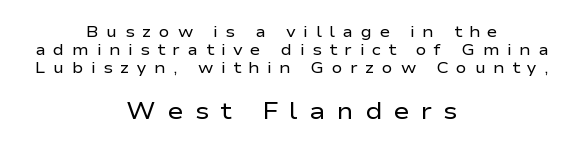
The image shows 24 px text type, upright; set centered, tight line spacing (1.14x), unusually wide letter spacing (+0.47 em), not underlined; the second (bottom) block is 1.5x larger.
